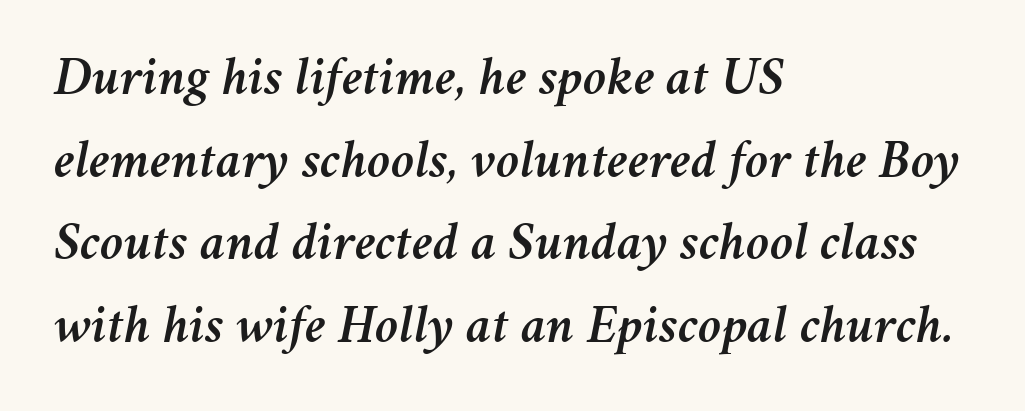
Varying glyph widths throughout — classic text-font behaviour. Short note: letters normally spaced. Notice how the stems are inclined rather than vertical — that's the hallmark of italics. Nobody drew a line under any word here. The rendering anchors every line to the left-hand side.
